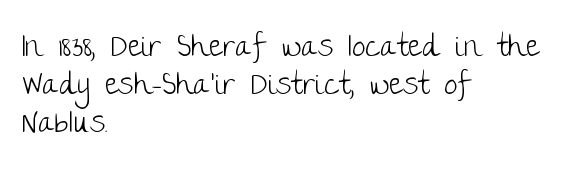
{"serif": "no", "italic": "no", "bold": "no", "weight": "light", "width": "normal", "stroke_contrast": "low", "x_height": "large", "monospaced": "no", "underline": "no", "align": "left", "line_spacing": "normal", "line_spacing_ratio": 1.26, "letter_spacing": "normal", "letter_spacing_em": 0.0, "glyph_px": 30}
